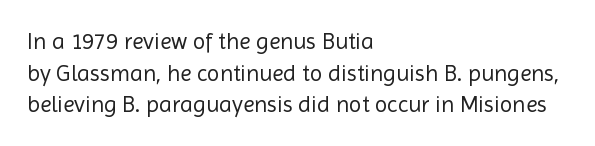
A roman cut, with each character standing at attention. Line spacing here is normal. The text block is weighted toward the left margin, trailing off unevenly rightward. Lines of text with bare space underneath. Nothing unusual about the tracking: characters are spaced as the font intends. A quiet, ordinary-to-light weight characterises the typeface.
